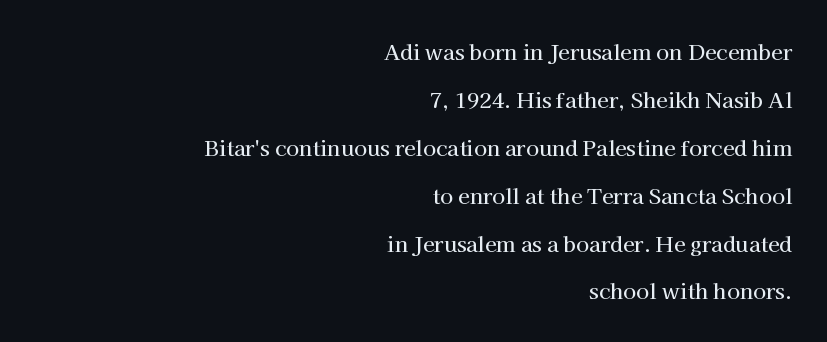
You could fit nearly another row in the gap between these rows. A clean baseline with only descenders dipping below it. The typography opts for an upright posture over an oblique one. Alignment: flush right. The line texture is even and compact thanks to regular tracking.
